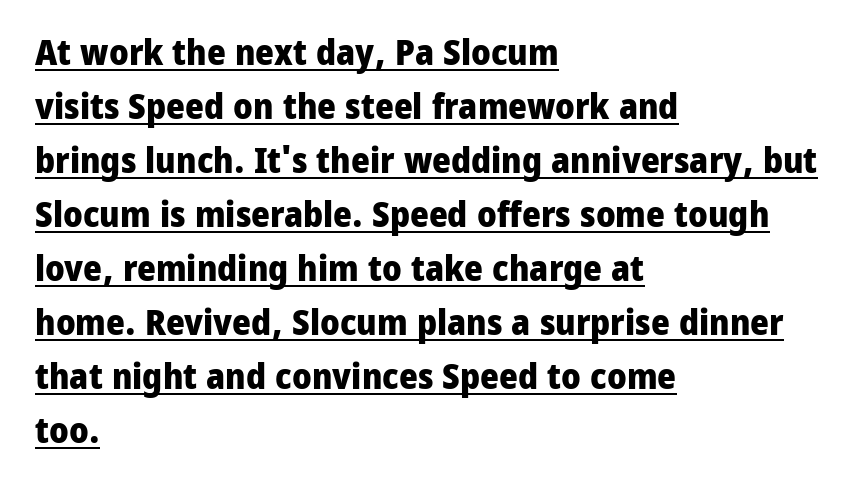
The image shows 36 px heavy sans-serif type, upright; set left-aligned, normal line spacing (1.5x), normal letter spacing, underlined; low stroke contrast and a medium x-height.
